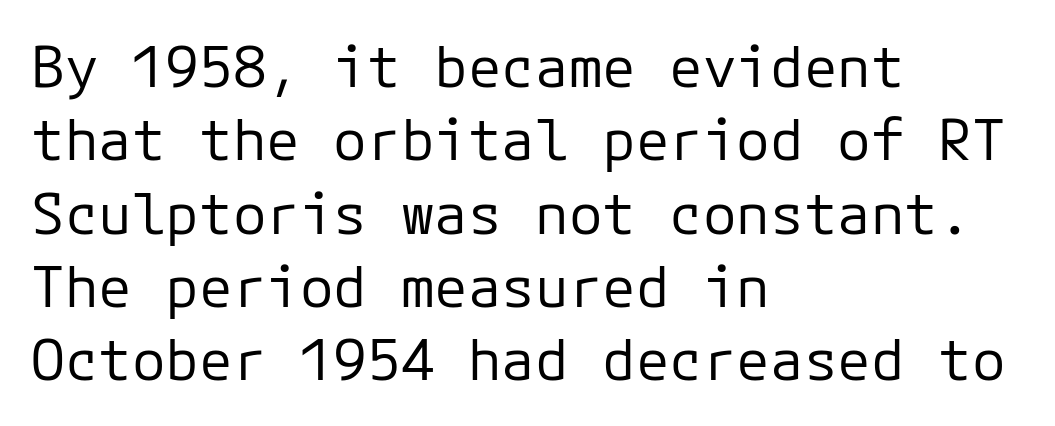
The image shows 56 px regular-weight sans-serif type, upright, monospaced; set left-aligned, normal line spacing (1.31x), normal letter spacing, not underlined; low stroke contrast and a medium x-height.
